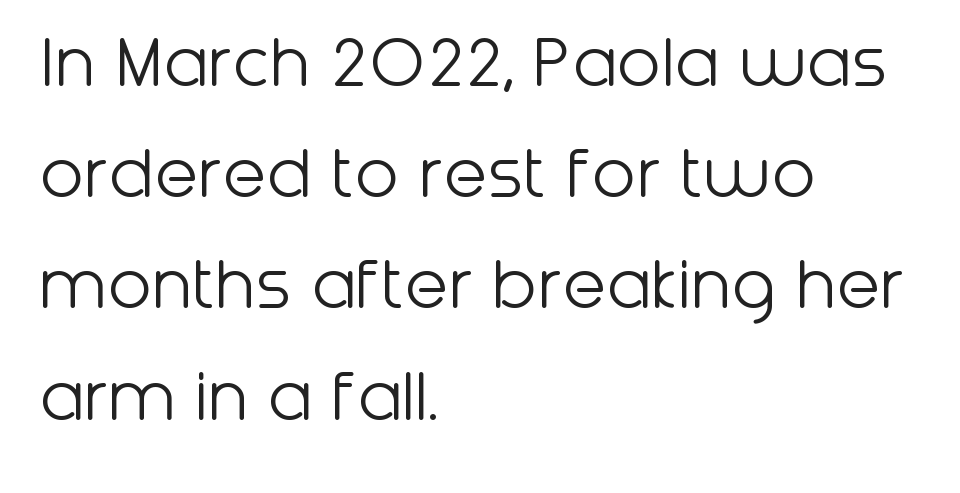
Q: Is the text bold? A: No.
Q: Is the text italic (slanted)? A: No, it is upright.
Q: Is the typeface a serif or a sans-serif typeface? A: Sans-serif.
Q: Is the text underlined? A: No.
Q: How is the paragraph aligned? A: Left-aligned.
Q: Is the spacing between letters normal or unusually wide? A: Normal.
Q: Is the spacing between lines tight, normal or loose? A: Normal.
Q: Width (condensed, normal, or wide)? A: Normal.
Q: Stroke contrast? A: Low.
Q: x-height? A: Medium.
Q: Monospaced? A: No.
